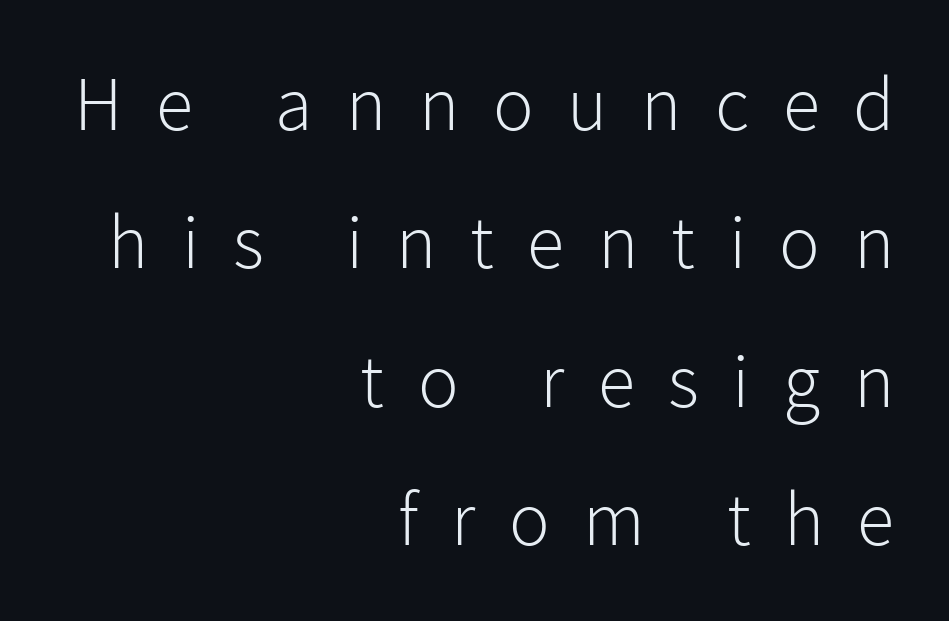
{"serif": "no", "italic": "no", "bold": "no", "weight": "light", "width": "normal", "stroke_contrast": "low", "x_height": "medium", "monospaced": "no", "underline": "no", "align": "right", "line_spacing_ratio": 1.82, "letter_spacing": "wide", "letter_spacing_em": 0.44, "glyph_px": 76}
